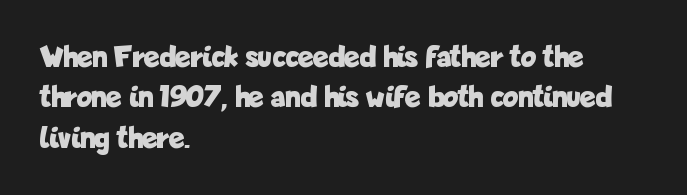
The rendering keeps characters at their native spacing. These words are printed bold, with thick strokes throughout. What's the leading like? Ordinary, nothing unusual. Beneath every word, the page is bare. Is this a fixed-width face? No — the glyphs have proportional, varying widths. Posture: straight, roman, zero tilt.
